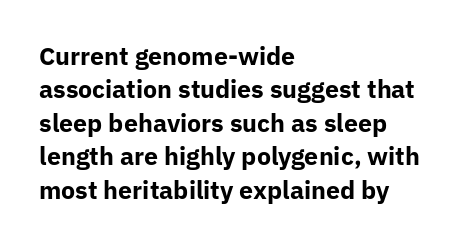
Notice how the passage keeps a crisp vertical edge on the left only. Ordinary non-slanted type is in use. This sample uses plain, unmodified letter spacing. Strong, thick strokes mark this as bold type. Normally led — the rows are evenly, conventionally spaced.
